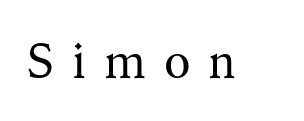
Q: Is the text bold? A: No.
Q: Is the text italic (slanted)? A: No, it is upright.
Q: Is the typeface a serif or a sans-serif typeface? A: Serif.
Q: Is the text underlined? A: No.
Q: Is the spacing between letters normal or unusually wide? A: Unusually wide.
Q: Width (condensed, normal, or wide)? A: Normal.
Q: Stroke contrast? A: Medium.
Q: x-height? A: Medium.
Q: Monospaced? A: No.
